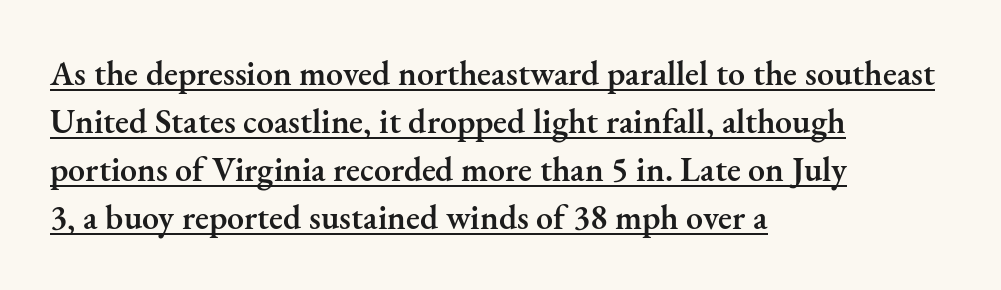
Notice how descenders clear the ascenders below comfortably — that's standard leading. Caption: standard tracking, unaltered. Serif or sans? Serif — the stroke terminals have little feet. This is the regular roman posture of the typeface. Check the space under the baseline: a stroke is drawn there. Slightly chunky letters — semibold, I'd say, not full bold.
